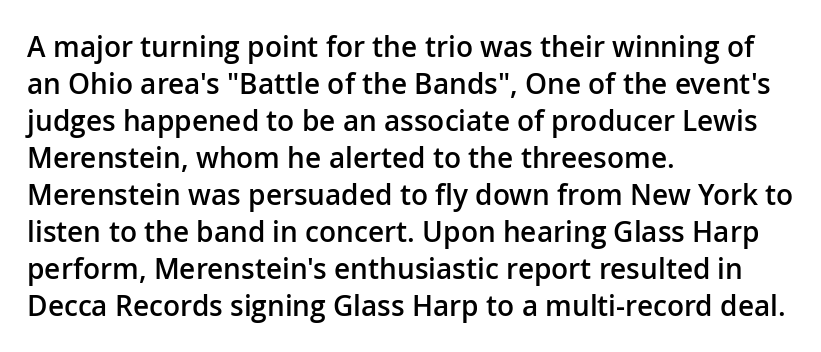
{"serif": "no", "italic": "no", "bold": "semi", "weight": "semibold", "width": "normal", "stroke_contrast": "low", "x_height": "medium", "monospaced": "no", "underline": "no", "align": "left", "line_spacing": "normal", "line_spacing_ratio": 1.32, "letter_spacing": "normal", "letter_spacing_em": 0.0, "glyph_px": 28}
